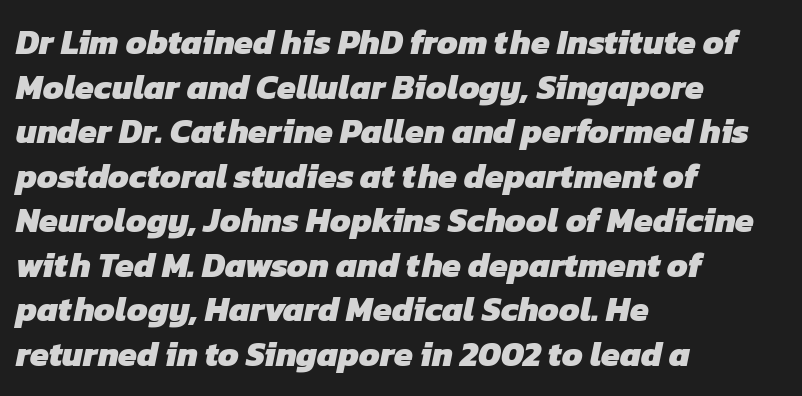
The image shows 34 px heavy sans-serif type; set left-aligned, normal line spacing (1.31x), normal letter spacing, not underlined; low stroke contrast and a medium x-height.
